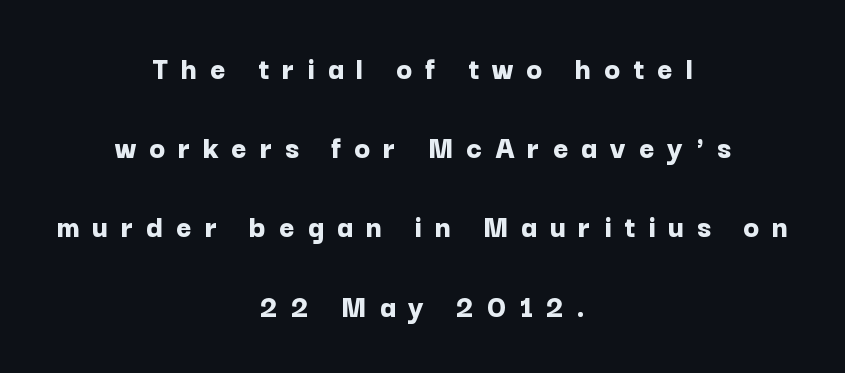
The image shows 33 px bold sans-serif type, upright; set centered, loose line spacing (2.4x), unusually wide letter spacing (+0.39 em), not underlined; low stroke contrast and a medium x-height.
